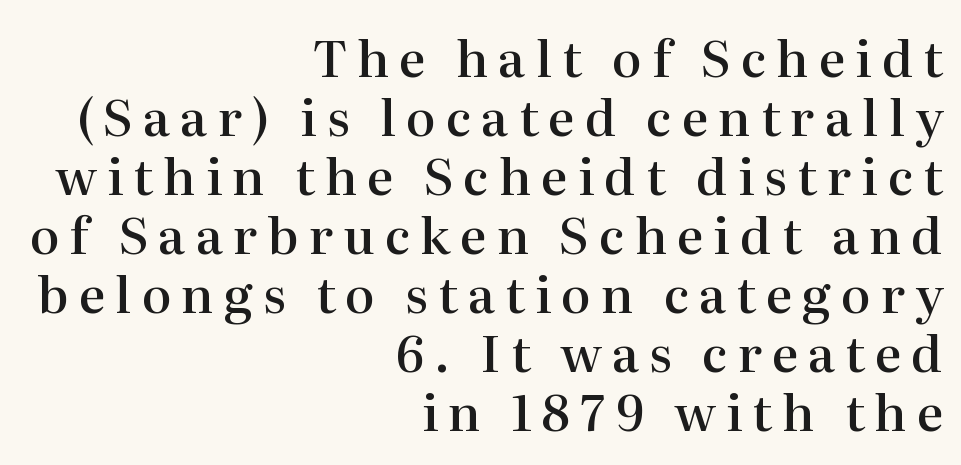
{"serif": "yes", "italic": "no", "bold": "semi", "weight": "semibold", "width": "normal", "stroke_contrast": "high", "x_height": "medium", "monospaced": "no", "underline": "no", "align": "right", "line_spacing_ratio": 1.18, "letter_spacing": "wide", "letter_spacing_em": 0.2, "glyph_px": 50}
